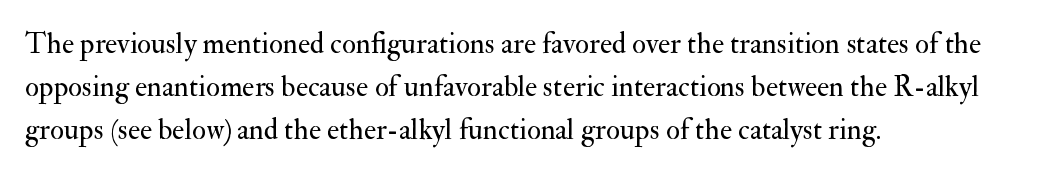
This rendering leaves character spacing at its baseline value. Visually the block forms a straight wall on the left and a jagged coastline on the right. Is the stroke heavy? The answer is a plain regular-or-lighter. The specimen omits any rule beneath the text block's lines. Note the varied advance widths — an 'i' is clearly narrower than an 'm'.
